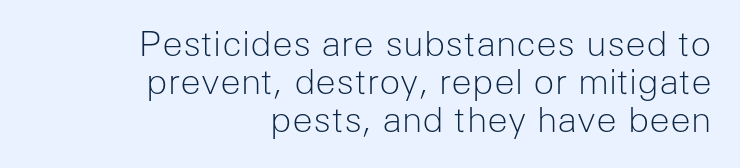
Q: Is the text bold? A: No.
Q: Is the text italic (slanted)? A: No, it is upright.
Q: Is the typeface a serif or a sans-serif typeface? A: Sans-serif.
Q: Is the text underlined? A: No.
Q: How is the paragraph aligned? A: Right-aligned.
Q: Is the spacing between letters normal or unusually wide? A: Normal.
Q: Is the spacing between lines tight, normal or loose? A: Tight.
Q: Width (condensed, normal, or wide)? A: Normal.
Q: Stroke contrast? A: Low.
Q: x-height? A: Medium.
Q: Monospaced? A: No.
